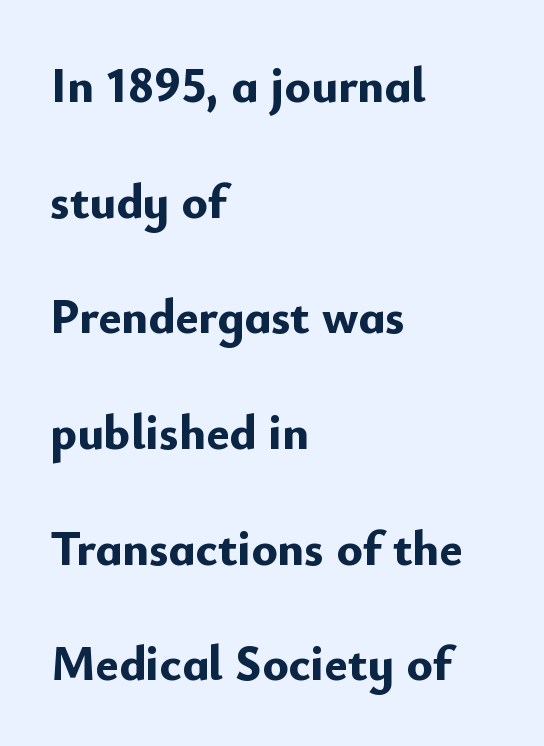
{"serif": "no", "italic": "no", "bold": "yes", "weight": "bold", "width": "normal", "stroke_contrast": "low", "x_height": "small", "monospaced": "no", "underline": "no", "align": "left", "line_spacing": "loose", "line_spacing_ratio": 2.36, "letter_spacing": "normal", "letter_spacing_em": 0.0, "glyph_px": 49}
